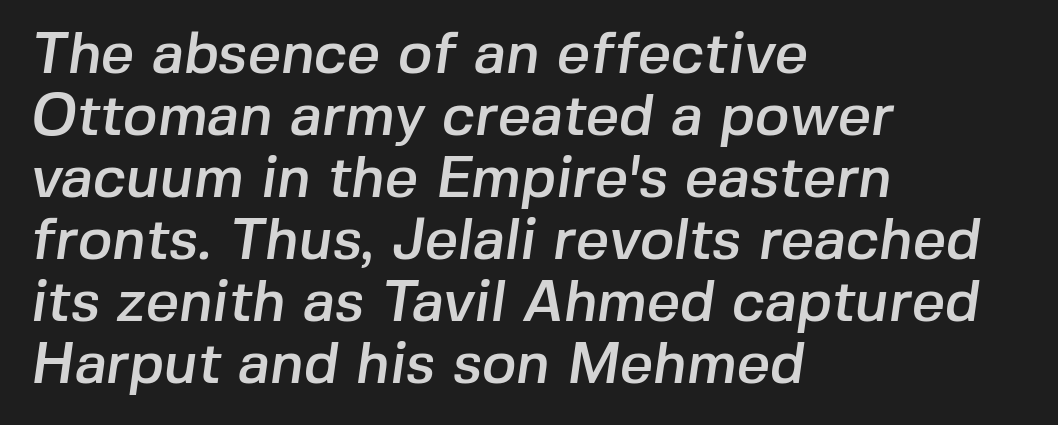
{"serif": "no", "width": "normal", "stroke_contrast": "low", "x_height": "medium", "monospaced": "no", "underline": "no", "align": "left", "line_spacing": "tight", "line_spacing_ratio": 1.07, "letter_spacing": "normal", "letter_spacing_em": 0.0, "glyph_px": 58}
